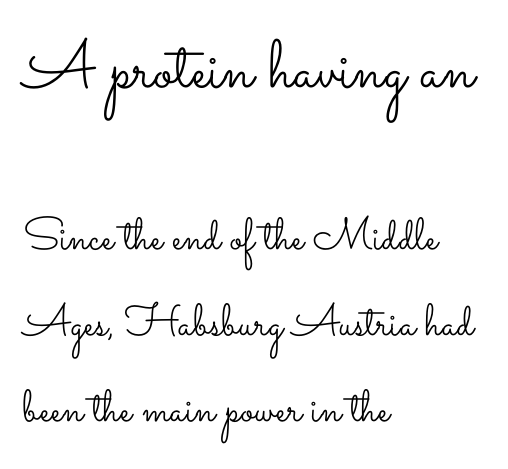
Q: Is the text bold? A: No.
Q: Is the text italic (slanted)? A: Yes.
Q: Is the text underlined? A: No.
Q: How is the paragraph aligned? A: Left-aligned.
Q: Is the spacing between letters normal or unusually wide? A: Normal.
Q: Is the spacing between lines tight, normal or loose? A: Loose.
Q: Which block of text is set in a larger size, the first (top) or the second (bottom)? A: The first (top) one.
Q: Width (condensed, normal, or wide)? A: Wide.
Q: Stroke contrast? A: Low.
Q: x-height? A: Small.
Q: Monospaced? A: No.
